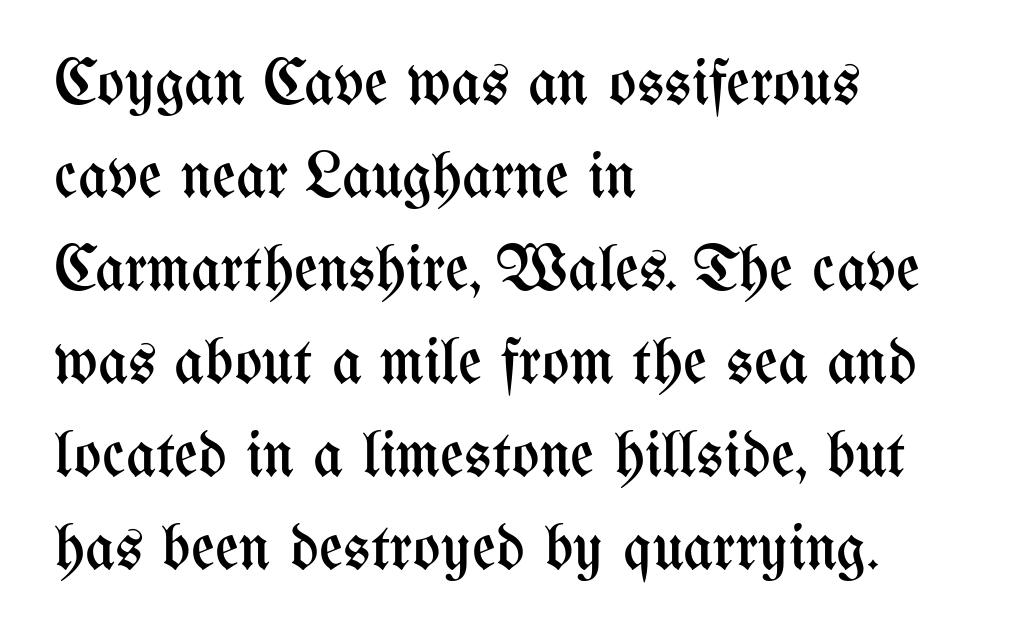
The image shows 65 px regular-weight, condensed type, upright; set left-aligned, normal line spacing (1.43x), normal letter spacing, not underlined; medium stroke contrast and a medium x-height.
